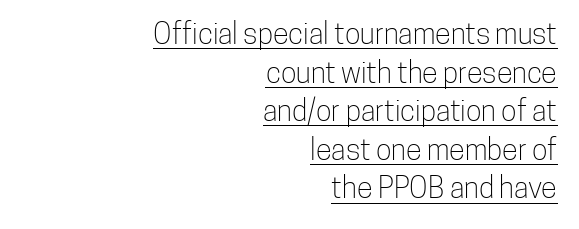
{"serif": "no", "italic": "no", "bold": "no", "weight": "light", "width": "condensed", "stroke_contrast": "low", "x_height": "medium", "monospaced": "no", "underline": "yes", "align": "right", "line_spacing": "normal", "line_spacing_ratio": 1.33, "letter_spacing": "normal", "letter_spacing_em": 0.0, "glyph_px": 29}
